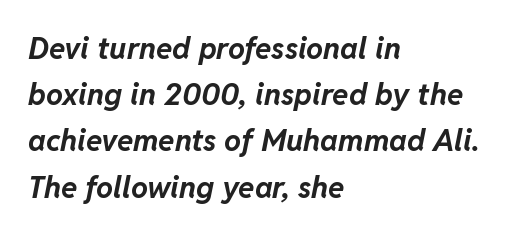
{"italic": "yes", "lean": "right", "slant_degrees": 11, "bold": "yes", "weight": "bold", "width": "normal", "stroke_contrast": "low", "x_height": "medium", "monospaced": "no", "underline": "no", "align": "left", "line_spacing": "normal", "line_spacing_ratio": 1.54, "letter_spacing": "normal", "letter_spacing_em": 0.0, "glyph_px": 30}
